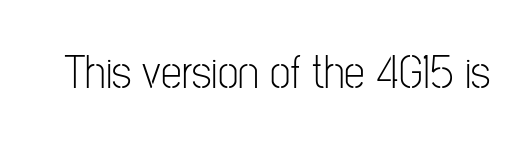
Q: Is the text bold? A: No.
Q: Is the text italic (slanted)? A: No, it is upright.
Q: Is the typeface a serif or a sans-serif typeface? A: Sans-serif.
Q: Is the text underlined? A: No.
Q: Is the spacing between letters normal or unusually wide? A: Normal.
Q: Width (condensed, normal, or wide)? A: Condensed.
Q: Stroke contrast? A: Low.
Q: x-height? A: Medium.
Q: Monospaced? A: No.
